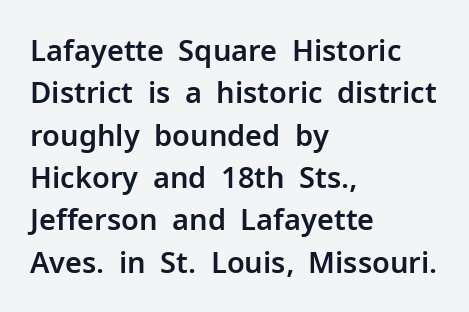
Q: Is the text italic (slanted)? A: No, it is upright.
Q: Is the typeface a serif or a sans-serif typeface? A: Sans-serif.
Q: Is the text underlined? A: No.
Q: How is the paragraph aligned? A: Left-aligned.
Q: Is the spacing between letters normal or unusually wide? A: Normal.
Q: Is the spacing between lines tight, normal or loose? A: Normal.
Q: Width (condensed, normal, or wide)? A: Normal.
Q: Stroke contrast? A: Low.
Q: x-height? A: Medium.
Q: Monospaced? A: No.
